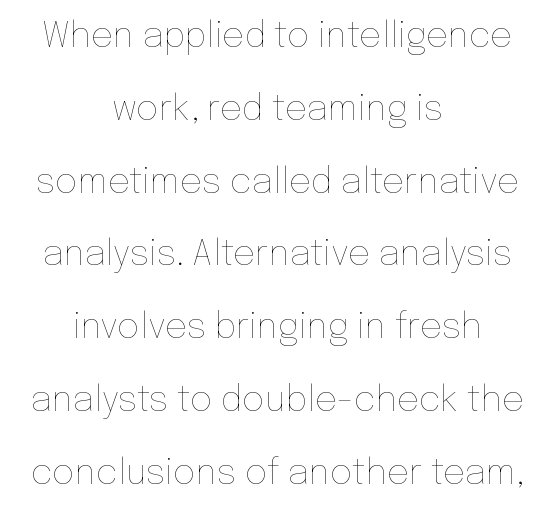
The image shows 35 px thin type, upright; set centered, loose line spacing (2.08x), normal letter spacing, not underlined; low stroke contrast and a medium x-height.
